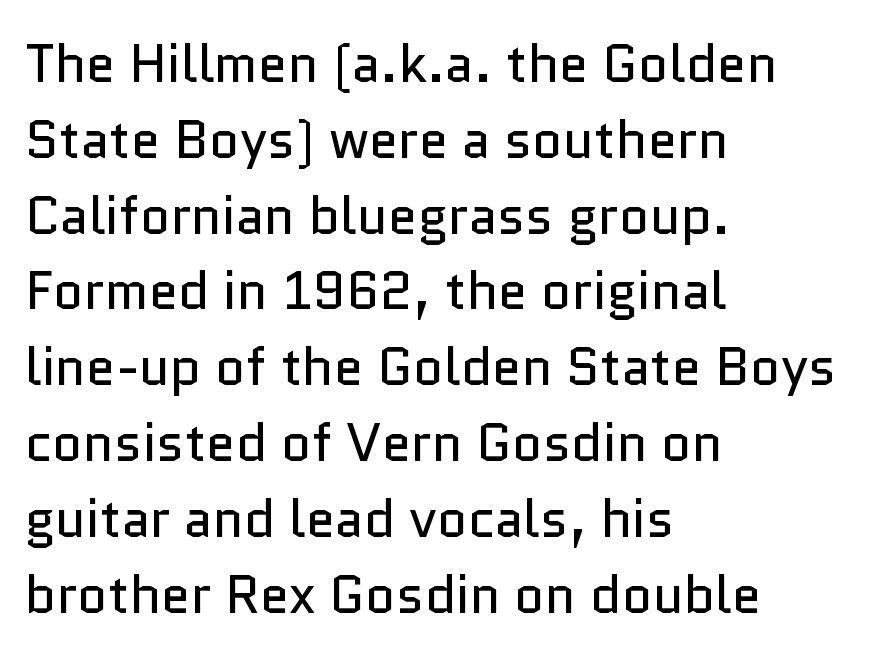
{"serif": "no", "italic": "no", "bold": "no", "weight": "regular", "width": "normal", "stroke_contrast": "low", "x_height": "medium", "monospaced": "no", "underline": "no", "align": "left", "line_spacing": "normal", "line_spacing_ratio": 1.43, "letter_spacing": "normal", "letter_spacing_em": 0.0, "glyph_px": 53}
